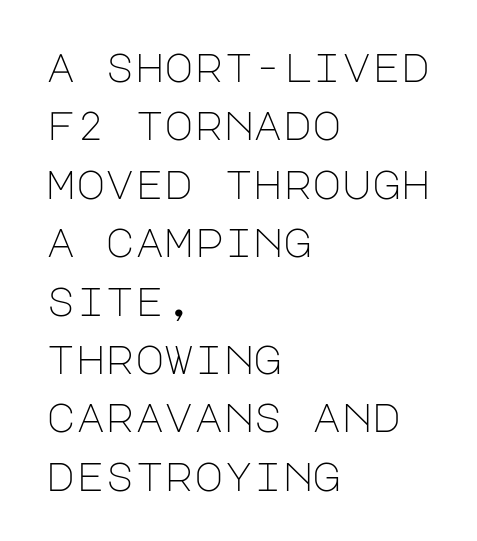
Glance below the letters and you will spot only blank space. This sample uses a sans-serif face. Typeset ragged right — the left edge is the straight one. The horizontal fit of the characters is conventional and even. Weight: not bold — regular or lighter.
